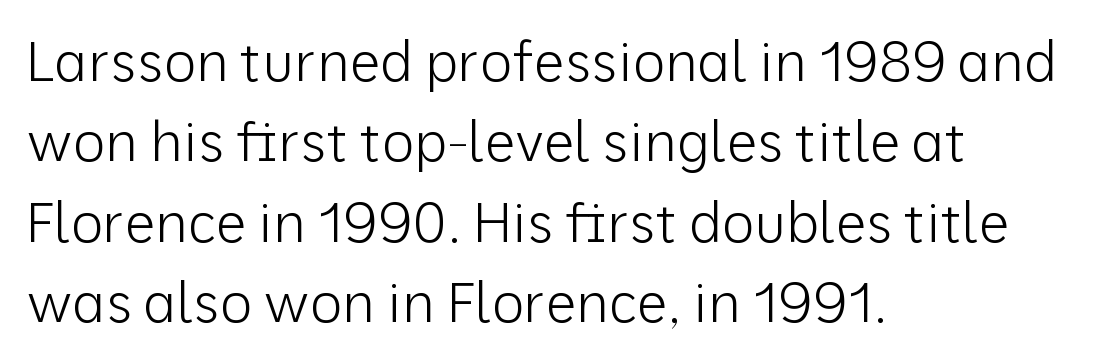
The image shows 55 px light sans-serif type, upright; set left-aligned, normal line spacing (1.46x), normal letter spacing, not underlined; low stroke contrast and a medium x-height.
